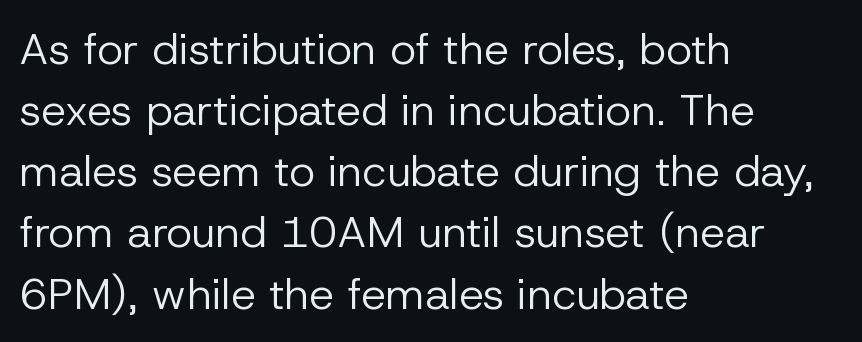
The image shows 44 px regular-weight sans-serif type, upright; set left-aligned, normal line spacing (1.39x), normal letter spacing, not underlined; low stroke contrast and a medium x-height.
